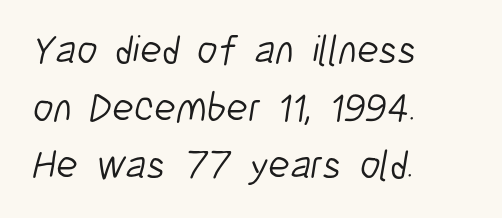
{"serif": "no", "bold": "no", "weight": "light", "width": "condensed", "stroke_contrast": "low", "x_height": "medium", "monospaced": "no", "underline": "no", "align": "left", "line_spacing": "normal", "line_spacing_ratio": 1.44, "letter_spacing": "normal", "letter_spacing_em": 0.0, "glyph_px": 40}
